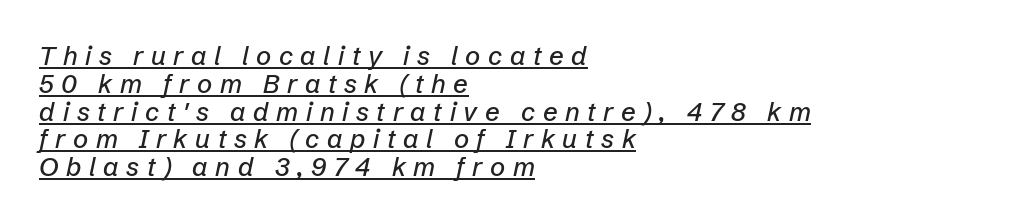
{"italic": "yes", "lean": "right", "slant_degrees": 12, "underline": "yes", "align": "left", "line_spacing": "tight", "line_spacing_ratio": 1.07, "letter_spacing": "wide", "letter_spacing_em": 0.29, "glyph_px": 26}
